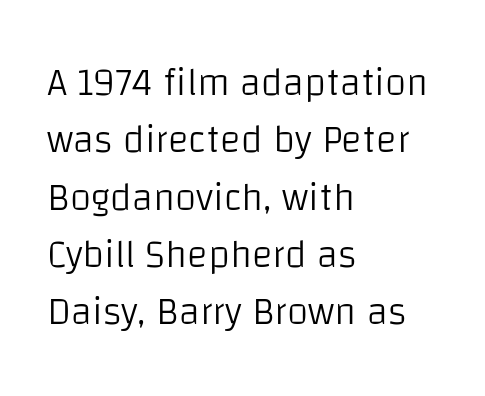
Q: Is the text bold? A: No.
Q: Is the text italic (slanted)? A: No, it is upright.
Q: Is the typeface a serif or a sans-serif typeface? A: Sans-serif.
Q: Is the text underlined? A: No.
Q: How is the paragraph aligned? A: Left-aligned.
Q: Is the spacing between letters normal or unusually wide? A: Normal.
Q: Is the spacing between lines tight, normal or loose? A: Normal.
Q: Width (condensed, normal, or wide)? A: Normal.
Q: Stroke contrast? A: Low.
Q: x-height? A: Large.
Q: Monospaced? A: No.
